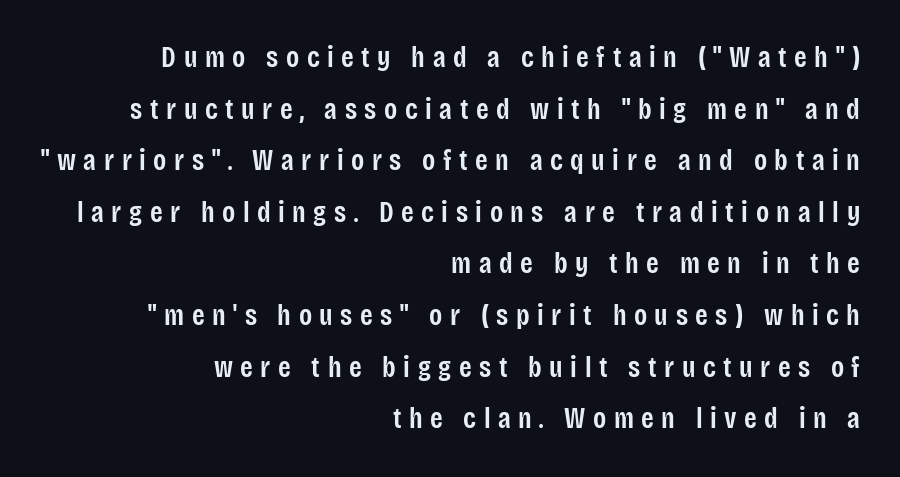
{"serif": "no", "italic": "no", "bold": "semi", "weight": "semibold", "width": "condensed", "stroke_contrast": "low", "x_height": "large", "monospaced": "no", "underline": "no", "align": "right", "line_spacing_ratio": 1.78, "letter_spacing": "wide", "letter_spacing_em": 0.26, "glyph_px": 29}
